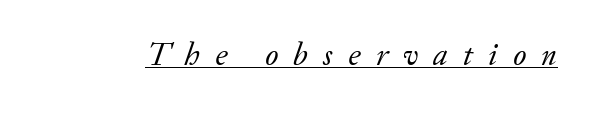
Q: Is the text bold? A: No.
Q: Is the text italic (slanted)? A: Yes, it leans right by about 20 degrees.
Q: Is the typeface a serif or a sans-serif typeface? A: Serif.
Q: Is the text underlined? A: Yes.
Q: Is the spacing between letters normal or unusually wide? A: Unusually wide.
Q: Width (condensed, normal, or wide)? A: Normal.
Q: Stroke contrast? A: Low.
Q: x-height? A: Small.
Q: Monospaced? A: No.
